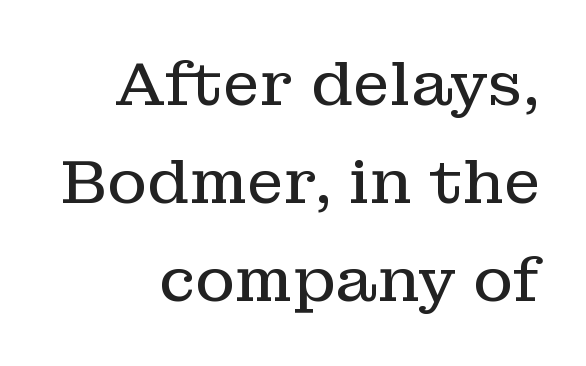
Q: Is the text bold? A: No.
Q: Is the text italic (slanted)? A: No, it is upright.
Q: Is the typeface a serif or a sans-serif typeface? A: Serif.
Q: Is the text underlined? A: No.
Q: How is the paragraph aligned? A: Right-aligned.
Q: Is the spacing between letters normal or unusually wide? A: Normal.
Q: Is the spacing between lines tight, normal or loose? A: Normal.
Q: Width (condensed, normal, or wide)? A: Normal.
Q: Stroke contrast? A: Low.
Q: x-height? A: Medium.
Q: Monospaced? A: No.
